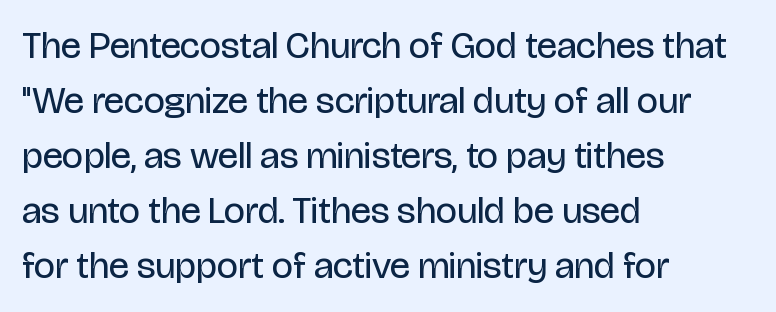
{"serif": "no", "italic": "no", "bold": "no", "weight": "regular", "width": "condensed", "stroke_contrast": "low", "x_height": "large", "monospaced": "no", "underline": "no", "align": "left", "line_spacing": "normal", "line_spacing_ratio": 1.45, "letter_spacing": "normal", "letter_spacing_em": 0.0, "glyph_px": 38}
